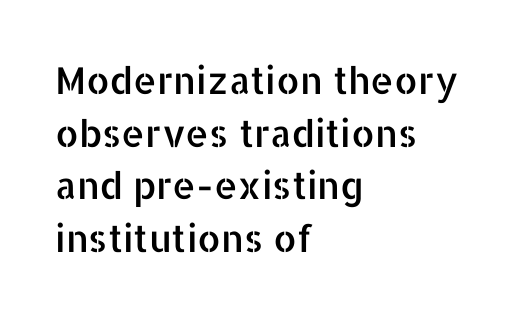
The image shows 37 px sans-serif type, upright; set left-aligned, normal line spacing (1.42x), normal letter spacing, not underlined; low stroke contrast and a medium x-height.
